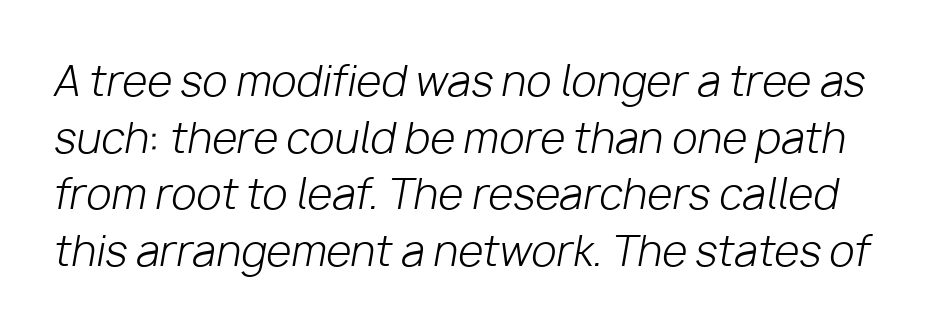
{"italic": "yes", "lean": "right", "slant_degrees": 10, "bold": "no", "weight": "light", "width": "normal", "stroke_contrast": "low", "x_height": "medium", "monospaced": "no", "underline": "no", "line_spacing": "normal", "line_spacing_ratio": 1.38, "letter_spacing": "normal", "letter_spacing_em": 0.0, "glyph_px": 41}
